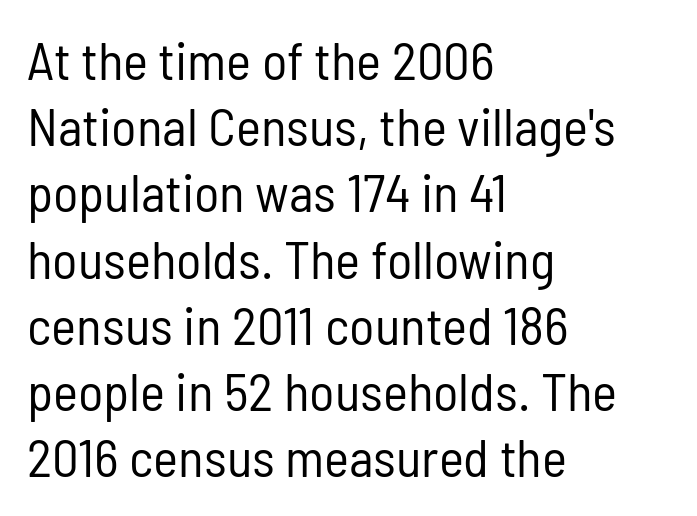
The typography opts for an upright posture over an oblique one. This reads as an unemphasized weight, regular at the heaviest. These lines are rendered in a variable-pitch font. Interline gaps are of average width in this sample. In terms of letterform style, serifs are entirely absent.
